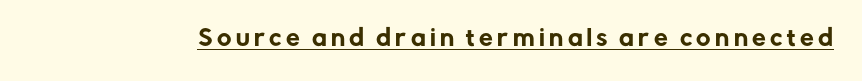
The image shows 22 px text type, upright; set unusually wide letter spacing (+0.2 em), underlined.
